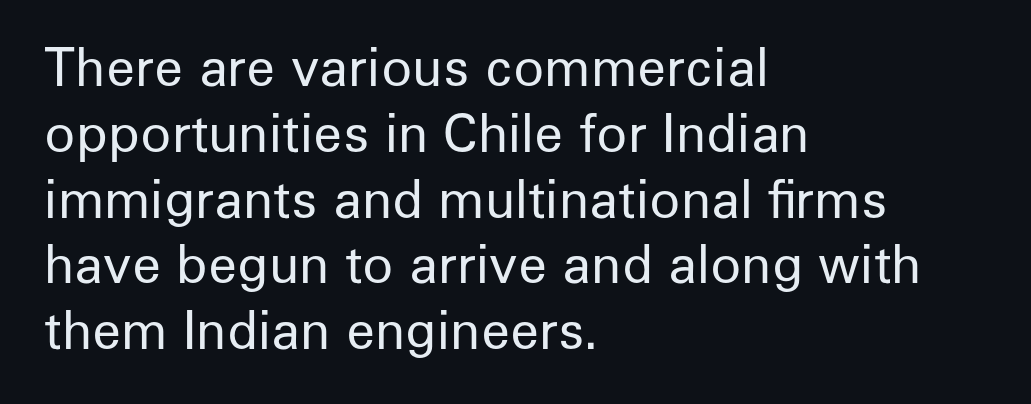
{"serif": "no", "italic": "no", "bold": "no", "weight": "regular", "width": "normal", "stroke_contrast": "low", "x_height": "medium", "monospaced": "no", "underline": "no", "align": "left", "line_spacing": "normal", "line_spacing_ratio": 1.29, "letter_spacing": "normal", "letter_spacing_em": 0.0, "glyph_px": 51}
